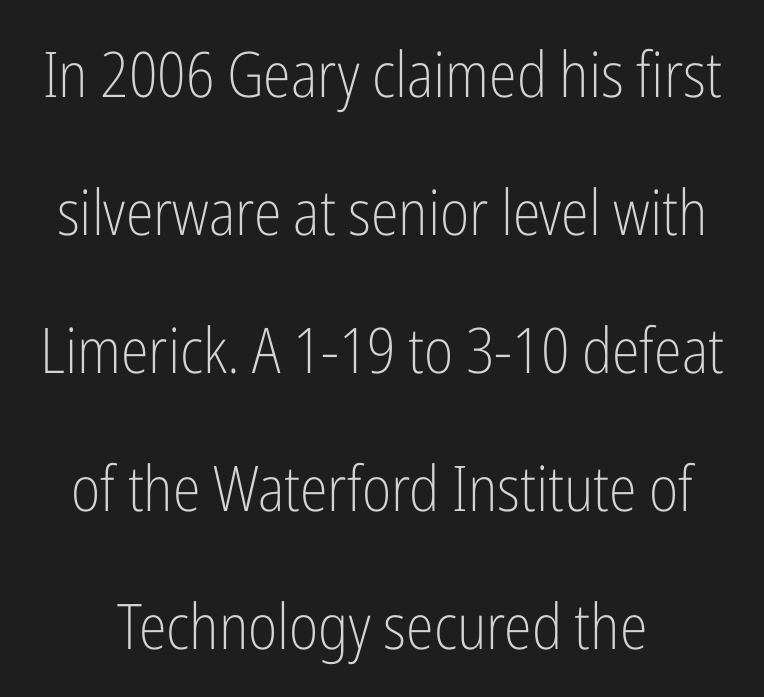
Q: Is the text bold? A: No.
Q: Is the text italic (slanted)? A: No, it is upright.
Q: Is the typeface a serif or a sans-serif typeface? A: Sans-serif.
Q: Is the text underlined? A: No.
Q: Is the spacing between letters normal or unusually wide? A: Normal.
Q: Is the spacing between lines tight, normal or loose? A: Loose.
Q: Width (condensed, normal, or wide)? A: Condensed.
Q: Stroke contrast? A: Low.
Q: x-height? A: Medium.
Q: Monospaced? A: No.
